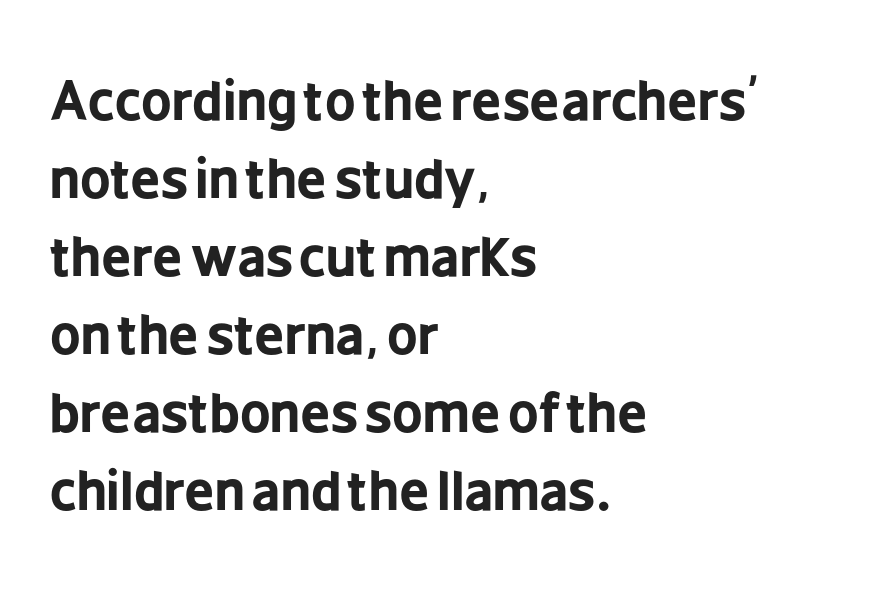
Has an underline been added? It has not. Check where the strokes stop: nothing finishes them off — pure sans. Normally led — the rows are evenly, conventionally spaced. How are the letters spaced? Ordinarily, with no added tracking. Ordinary non-slanted type is in use. The passage shown is typed in a proportional face where columns would drift.
